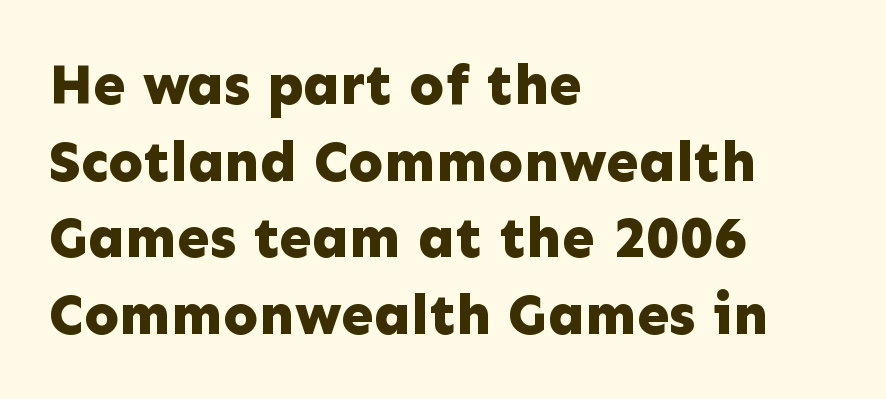
Q: Is the text bold? A: Yes.
Q: Is the text italic (slanted)? A: No, it is upright.
Q: Is the typeface a serif or a sans-serif typeface? A: Sans-serif.
Q: Is the text underlined? A: No.
Q: How is the paragraph aligned? A: Left-aligned.
Q: Is the spacing between letters normal or unusually wide? A: Normal.
Q: Is the spacing between lines tight, normal or loose? A: Normal.
Q: Width (condensed, normal, or wide)? A: Normal.
Q: Stroke contrast? A: Low.
Q: x-height? A: Medium.
Q: Monospaced? A: No.
